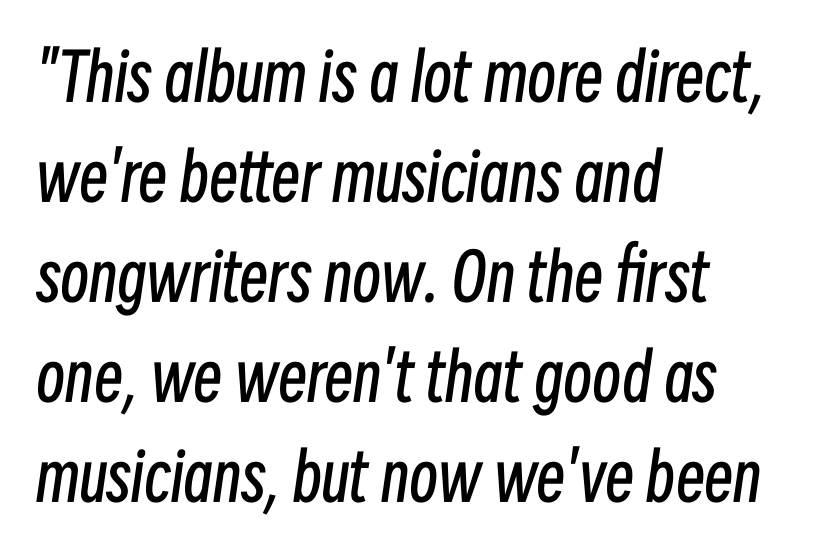
{"italic": "yes", "lean": "right", "slant_degrees": 8, "bold": "no", "weight": "regular", "width": "condensed", "stroke_contrast": "low", "x_height": "medium", "monospaced": "no", "underline": "no", "align": "left", "line_spacing": "normal", "line_spacing_ratio": 1.54, "letter_spacing": "normal", "letter_spacing_em": 0.0, "glyph_px": 65}
